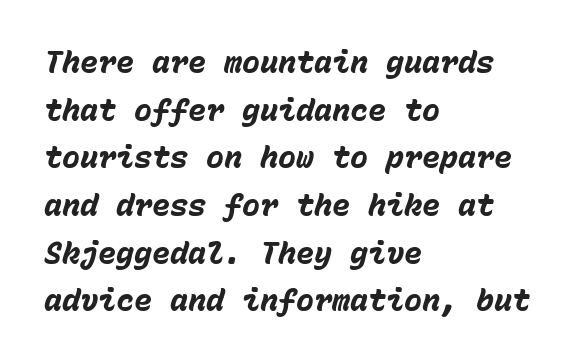
{"italic": "yes", "lean": "right", "slant_degrees": 15, "bold": "yes", "weight": "heavy", "width": "normal", "stroke_contrast": "low", "x_height": "medium", "monospaced": "yes", "underline": "no", "align": "left", "line_spacing": "normal", "line_spacing_ratio": 1.59, "letter_spacing": "normal", "letter_spacing_em": 0.0, "glyph_px": 30}
